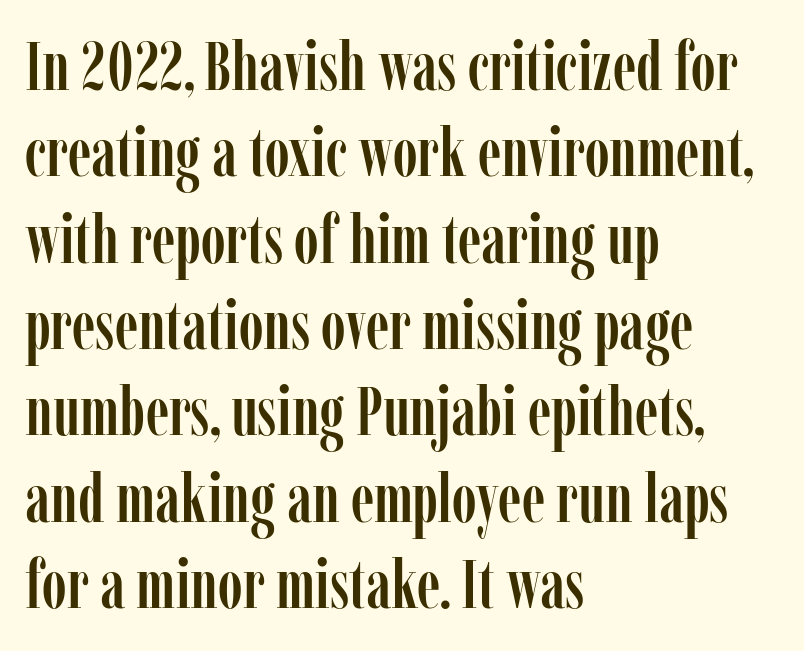
The image shows 68 px condensed serif type, upright; set left-aligned, normal line spacing (1.27x), normal letter spacing, not underlined; low stroke contrast and a medium x-height.
